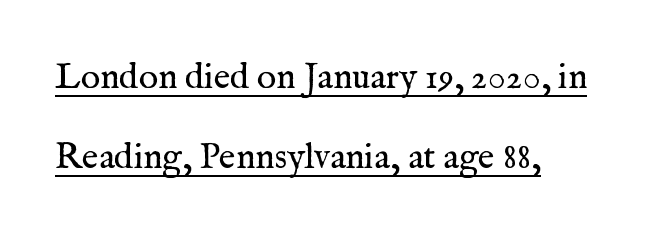
Q: Is the text bold? A: No.
Q: Is the text italic (slanted)? A: No, it is upright.
Q: Is the typeface a serif or a sans-serif typeface? A: Serif.
Q: Is the text underlined? A: Yes.
Q: Is the spacing between letters normal or unusually wide? A: Normal.
Q: Is the spacing between lines tight, normal or loose? A: Loose.
Q: Width (condensed, normal, or wide)? A: Normal.
Q: Stroke contrast? A: Medium.
Q: x-height? A: Medium.
Q: Monospaced? A: No.
